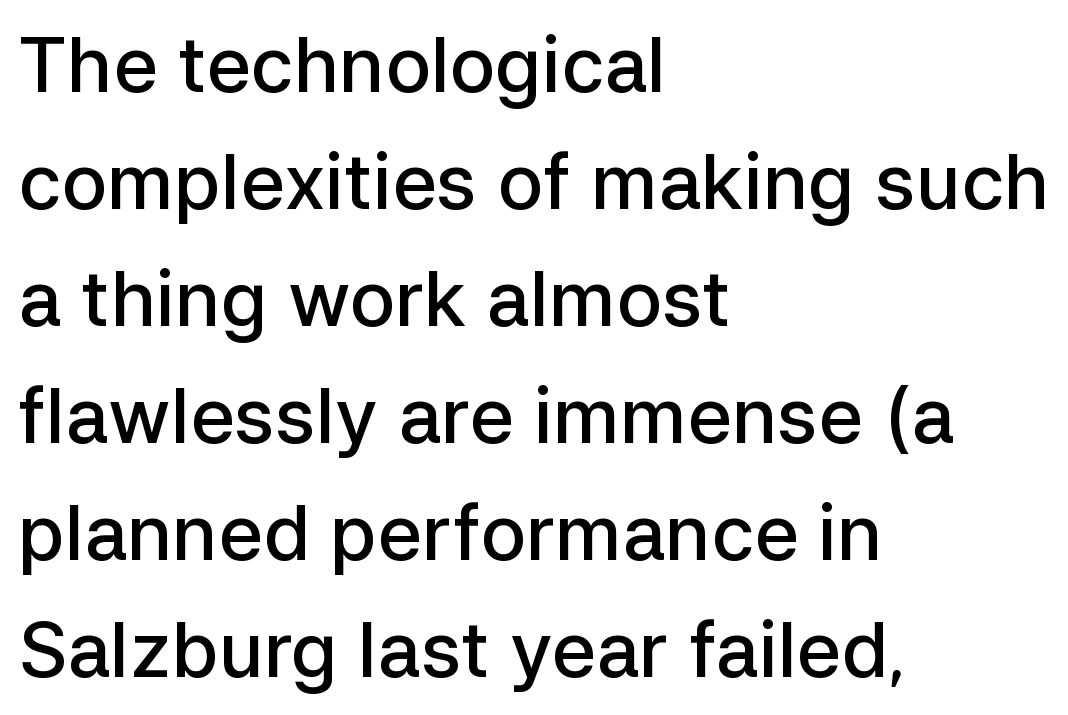
No word sits above an underline. Vertically, the passage feels balanced, rows spaced as you'd expect. Strokes here are thickened, but only to semibold level. The passage shown is typed in a proportional face where columns would drift. In terms of letterform style, serifs are entirely absent.
